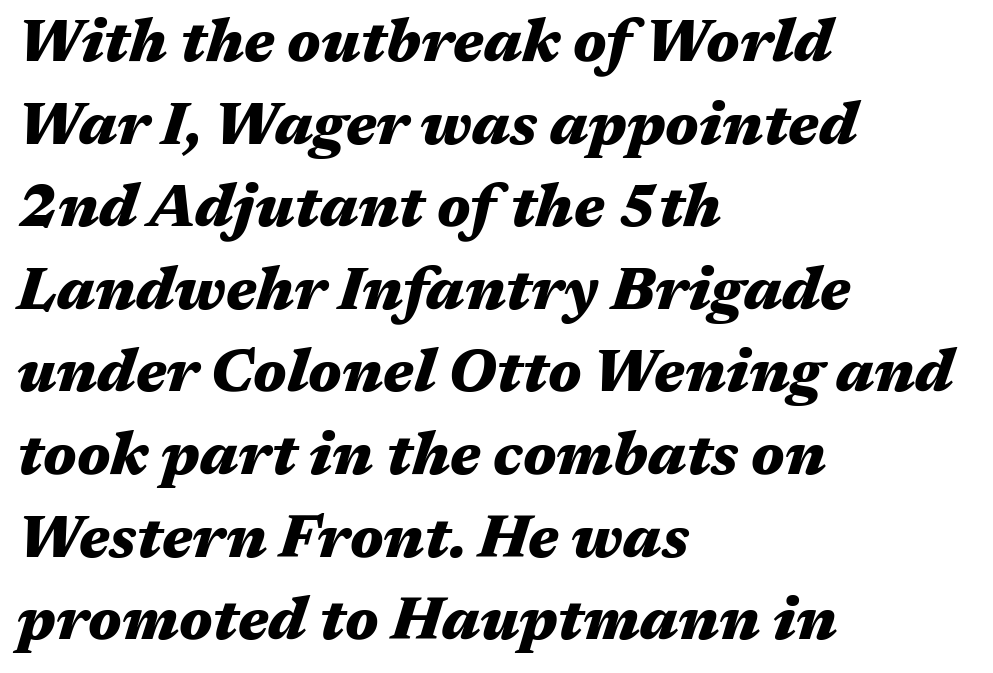
Q: Is the text bold? A: Yes.
Q: Is the text italic (slanted)? A: Yes, it leans right by about 17 degrees.
Q: Is the text underlined? A: No.
Q: How is the paragraph aligned? A: Left-aligned.
Q: Is the spacing between letters normal or unusually wide? A: Normal.
Q: Is the spacing between lines tight, normal or loose? A: Normal.
Q: Width (condensed, normal, or wide)? A: Wide.
Q: Stroke contrast? A: Medium.
Q: x-height? A: Medium.
Q: Monospaced? A: No.
